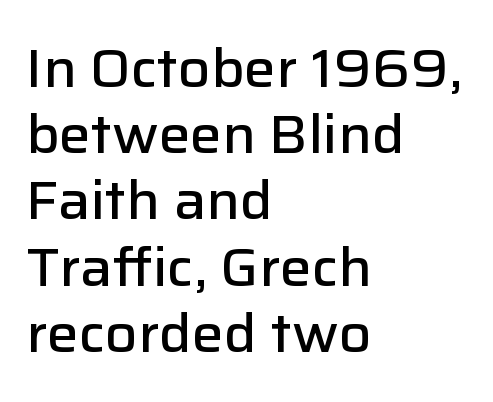
The image shows 53 px semibold sans-serif type, upright; set left-aligned, normal line spacing (1.25x), normal letter spacing, not underlined; low stroke contrast and a medium x-height.
